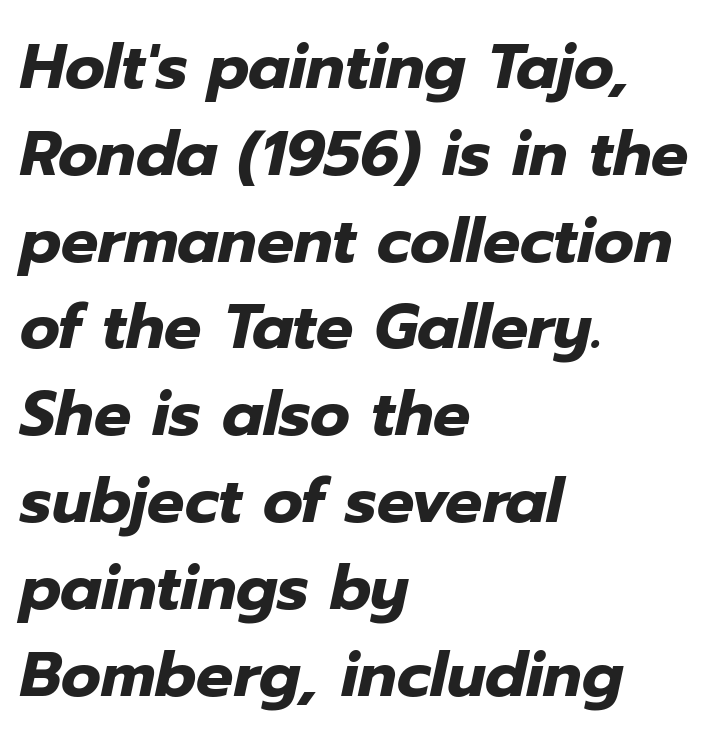
Honestly, the row spacing looks completely unremarkable. The typesetting leans heavy: a genuine bold. Observe the lean: these are italic letterforms. The foot of each line stays bare and open. Caption: standard tracking, unaltered.
